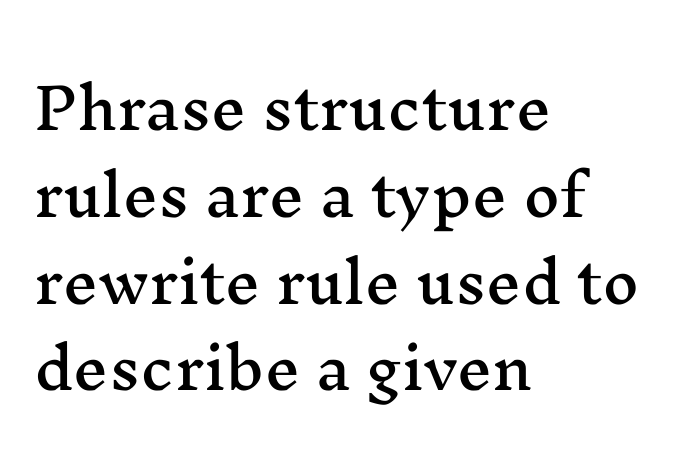
Q: Is the text italic (slanted)? A: No, it is upright.
Q: Is the typeface a serif or a sans-serif typeface? A: Serif.
Q: Is the text underlined? A: No.
Q: How is the paragraph aligned? A: Left-aligned.
Q: Is the spacing between letters normal or unusually wide? A: Normal.
Q: Is the spacing between lines tight, normal or loose? A: Normal.
Q: Width (condensed, normal, or wide)? A: Wide.
Q: Stroke contrast? A: Medium.
Q: x-height? A: Medium.
Q: Monospaced? A: No.
